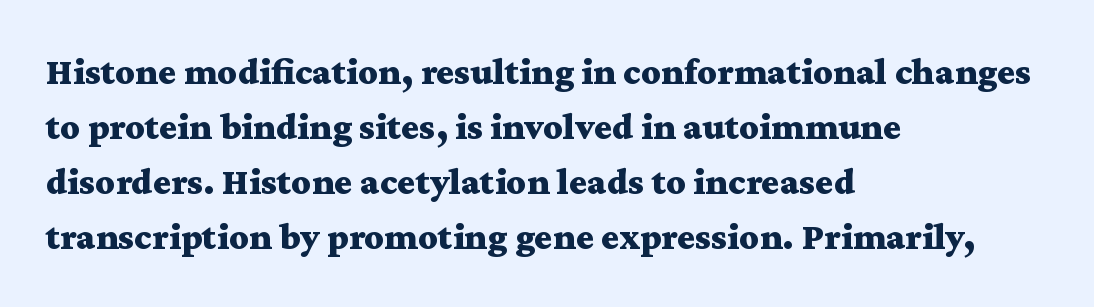
{"serif": "yes", "italic": "no", "bold": "yes", "weight": "bold", "width": "wide", "stroke_contrast": "medium", "x_height": "medium", "monospaced": "no", "underline": "no", "align": "left", "line_spacing": "normal", "line_spacing_ratio": 1.45, "letter_spacing": "normal", "letter_spacing_em": 0.0, "glyph_px": 38}
